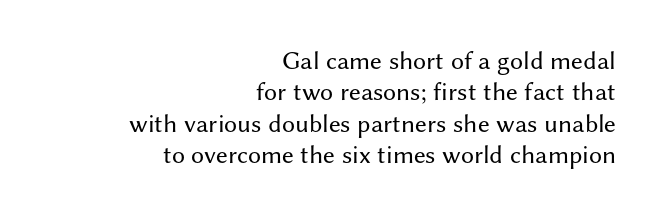
{"italic": "no", "bold": "no", "underline": "no", "align": "right", "line_spacing_ratio": 1.21, "letter_spacing": "normal", "letter_spacing_em": 0.0, "glyph_px": 26}
